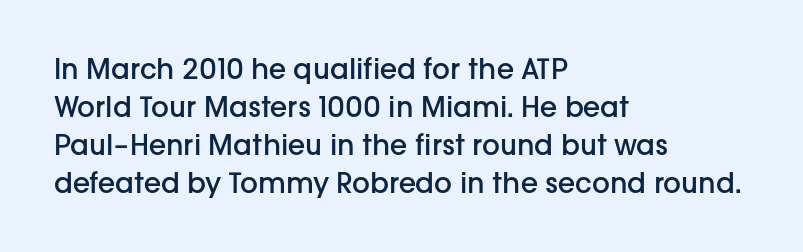
Q: Is the text bold? A: Semi-bold.
Q: Is the text italic (slanted)? A: No, it is upright.
Q: Is the typeface a serif or a sans-serif typeface? A: Sans-serif.
Q: Is the text underlined? A: No.
Q: How is the paragraph aligned? A: Left-aligned.
Q: Is the spacing between letters normal or unusually wide? A: Normal.
Q: Is the spacing between lines tight, normal or loose? A: Normal.
Q: Width (condensed, normal, or wide)? A: Normal.
Q: Stroke contrast? A: Low.
Q: x-height? A: Medium.
Q: Monospaced? A: No.
